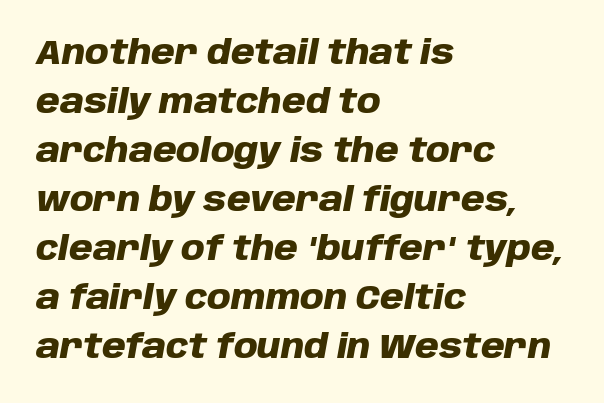
{"italic": "yes", "lean": "right", "slant_degrees": 10, "bold": "yes", "weight": "heavy", "width": "normal", "stroke_contrast": "low", "x_height": "large", "monospaced": "no", "underline": "no", "align": "left", "line_spacing": "normal", "line_spacing_ratio": 1.44, "letter_spacing": "normal", "letter_spacing_em": 0.0, "glyph_px": 34}
